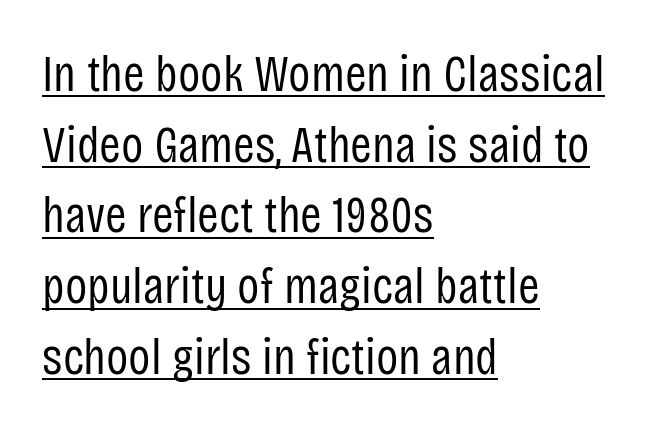
The image shows 52 px regular-weight, condensed sans-serif type, upright; set left-aligned, normal line spacing (1.36x), normal letter spacing, underlined; low stroke contrast and a large x-height.
